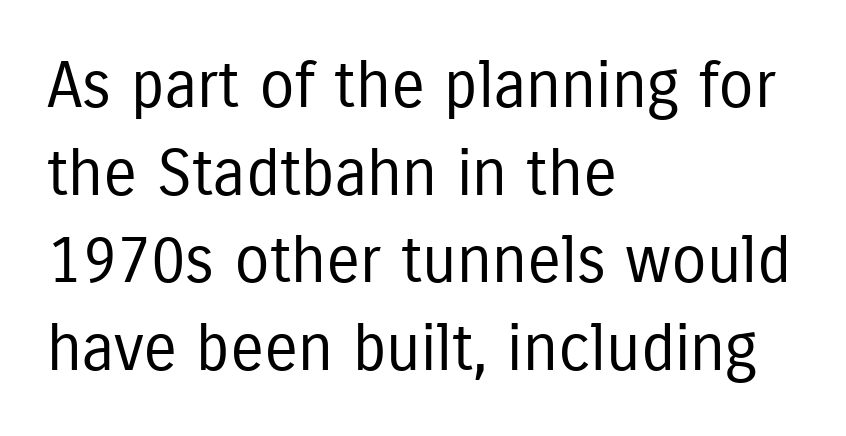
The rendering shows plain stroke endings on the letterforms — a sans-serif design. Character widths vary here, with narrow letters taking less room than wide ones. The lettering holds an erect, upright posture throughout. The gaps between neighbouring characters are ordinary and unremarkable. Only glyphs here, with clear space below each row.
